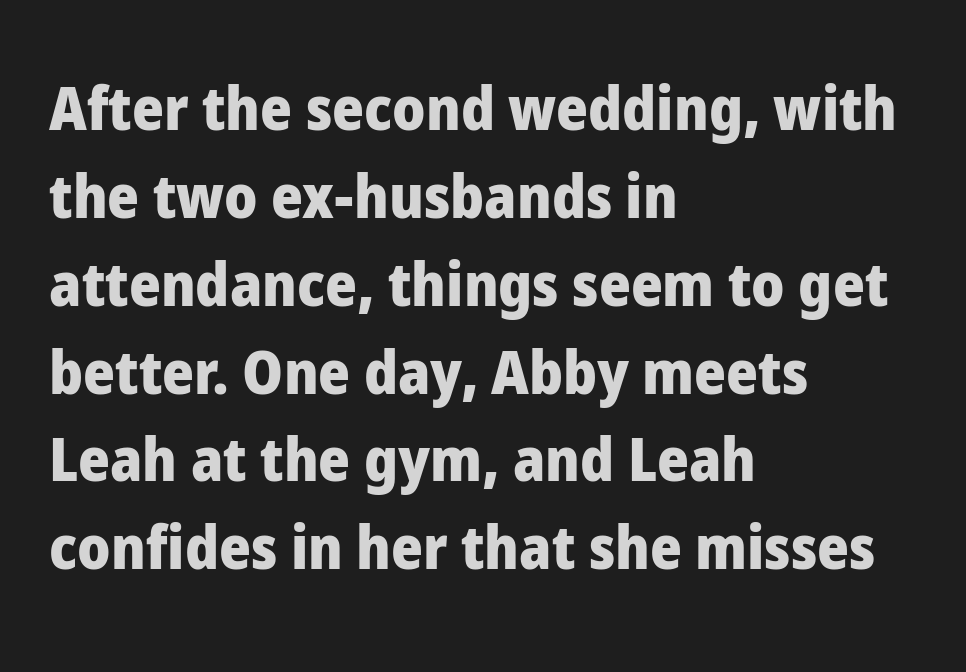
Q: Is the text bold? A: Yes.
Q: Is the text italic (slanted)? A: No, it is upright.
Q: Is the typeface a serif or a sans-serif typeface? A: Sans-serif.
Q: Is the text underlined? A: No.
Q: How is the paragraph aligned? A: Left-aligned.
Q: Is the spacing between letters normal or unusually wide? A: Normal.
Q: Is the spacing between lines tight, normal or loose? A: Normal.
Q: Width (condensed, normal, or wide)? A: Normal.
Q: Stroke contrast? A: Low.
Q: x-height? A: Medium.
Q: Monospaced? A: No.
